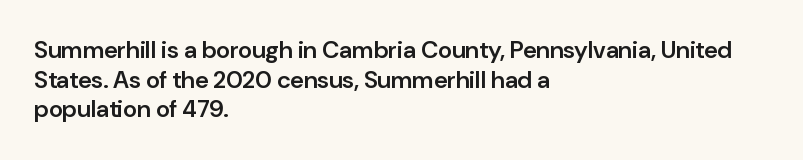
Q: Is the text bold? A: Semi-bold.
Q: Is the text italic (slanted)? A: No, it is upright.
Q: Is the text underlined? A: No.
Q: How is the paragraph aligned? A: Left-aligned.
Q: Is the spacing between letters normal or unusually wide? A: Normal.
